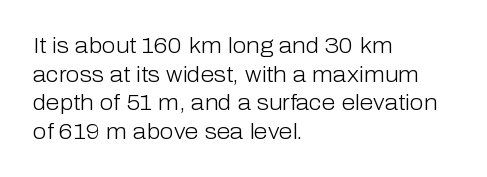
{"italic": "no", "bold": "no", "underline": "no", "align": "left", "line_spacing": "normal", "line_spacing_ratio": 1.3, "letter_spacing": "normal", "letter_spacing_em": 0.0, "glyph_px": 22}
